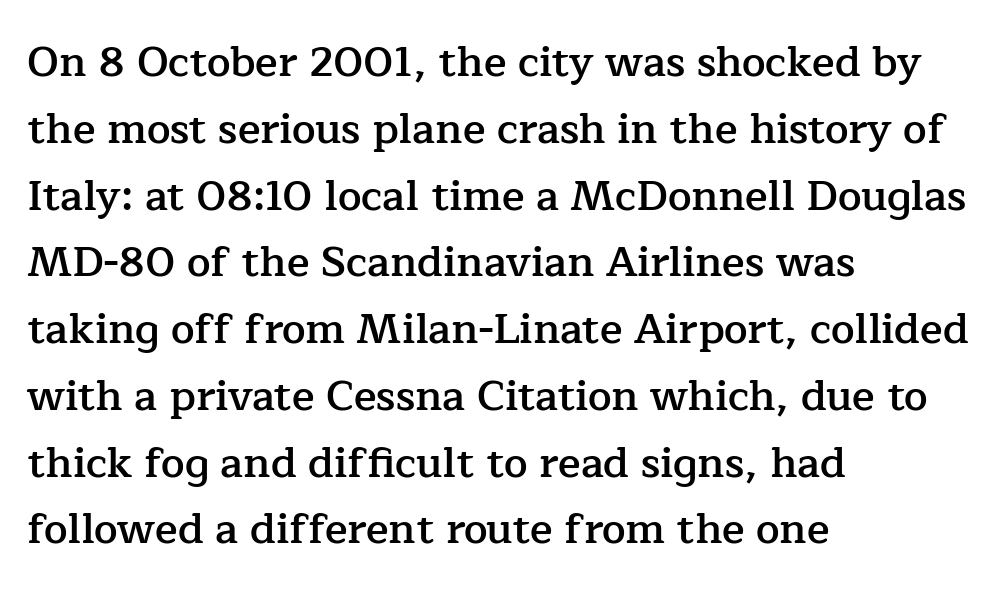
The typography opts for an upright posture over an oblique one. Summary of vertical rhythm: regular, with standard interline spacing. How are the letters spaced? Ordinarily, with no added tracking. In terms of letterform style, serifs are clearly present. Any mark beneath the type? The region is blank.
